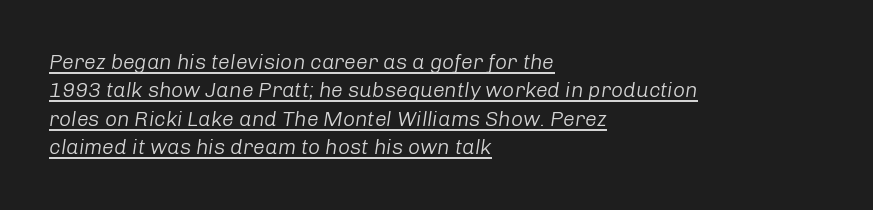
This is not heavy type; no bold has been used. The string is rendered with underlining switched on. What's the leading like? Ordinary, nothing unusual. The lettering tilts uniformly, giving the passage an italic look. No extra tracking has been applied to these lines. Typeset ragged right — the left edge is the straight one.
